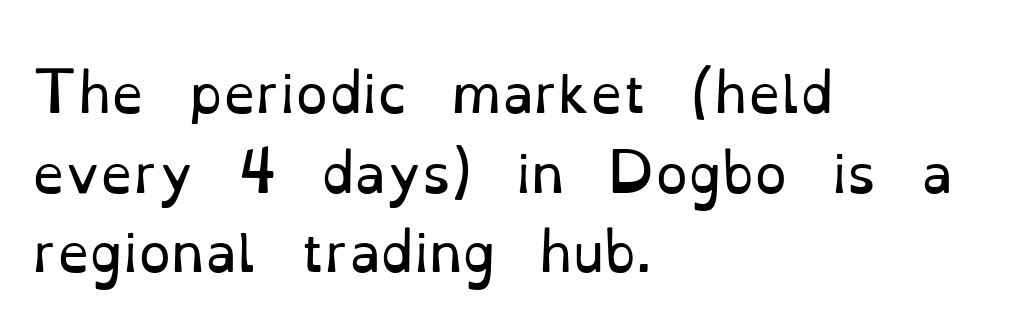
Q: Is the text bold? A: No.
Q: Is the text italic (slanted)? A: No, it is upright.
Q: Is the typeface a serif or a sans-serif typeface? A: Serif.
Q: Is the text underlined? A: No.
Q: How is the paragraph aligned? A: Left-aligned.
Q: Is the spacing between letters normal or unusually wide? A: Normal.
Q: Is the spacing between lines tight, normal or loose? A: Normal.
Q: Width (condensed, normal, or wide)? A: Normal.
Q: Stroke contrast? A: Low.
Q: x-height? A: Small.
Q: Monospaced? A: No.
